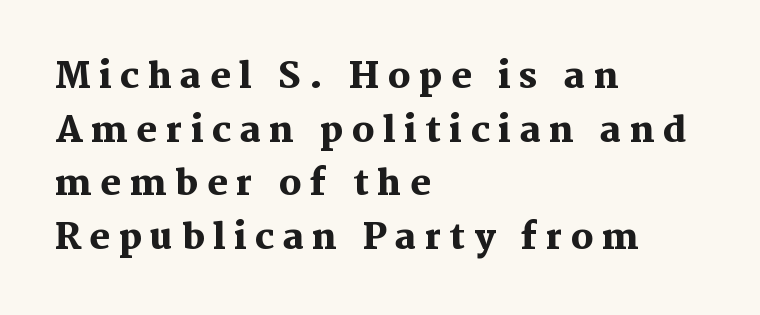
Q: Is the text bold? A: Yes.
Q: Is the text italic (slanted)? A: No, it is upright.
Q: Is the typeface a serif or a sans-serif typeface? A: Serif.
Q: Is the text underlined? A: No.
Q: How is the paragraph aligned? A: Left-aligned.
Q: Is the spacing between letters normal or unusually wide? A: Unusually wide.
Q: Is the spacing between lines tight, normal or loose? A: Normal.
Q: Width (condensed, normal, or wide)? A: Normal.
Q: Stroke contrast? A: Medium.
Q: x-height? A: Medium.
Q: Monospaced? A: No.
